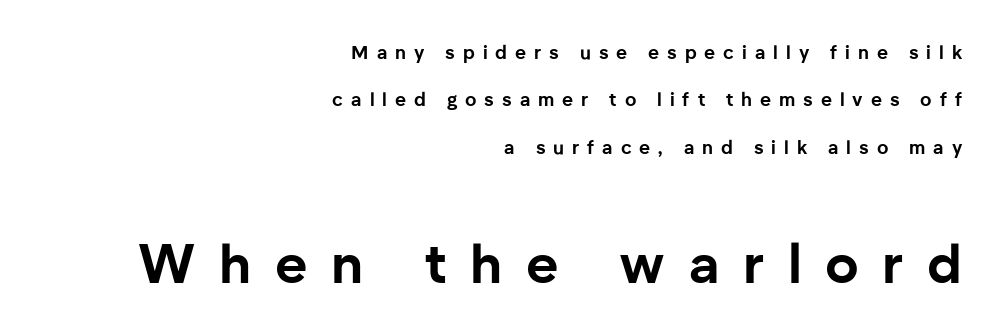
The lines are spread far apart with generous leading. The typesetting leans heavy: a genuine bold. This rendering features lettering with no underline. You could not count columns in this text — the font is proportionally spaced. Quick note: not italic, upright. A typesetter would label this face a sans.
